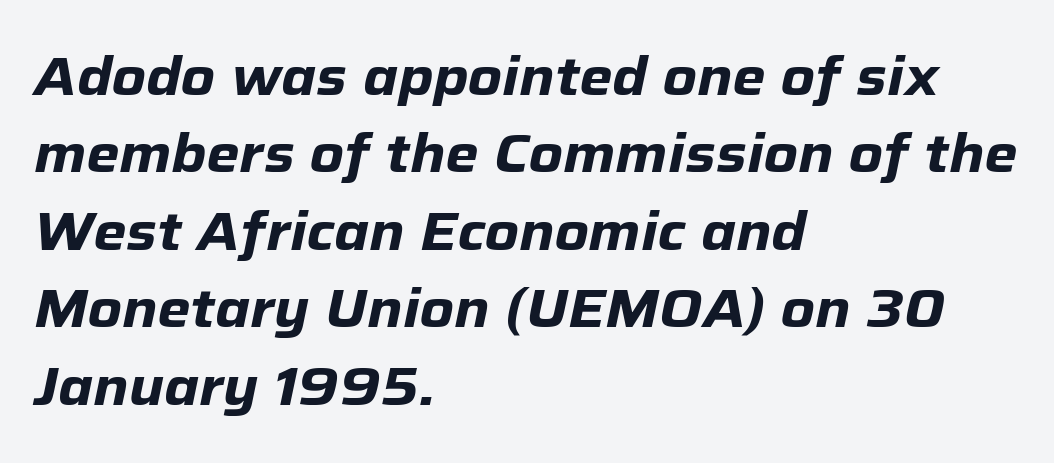
The image shows 53 px heavy type, italic (leaning right); set left-aligned, normal line spacing (1.46x), normal letter spacing, not underlined; low stroke contrast and a medium x-height.
